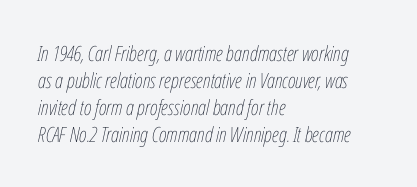
The image shows 21 px text type, italic (leaning right); set left-aligned, normal line spacing (1.28x), normal letter spacing, not underlined.
